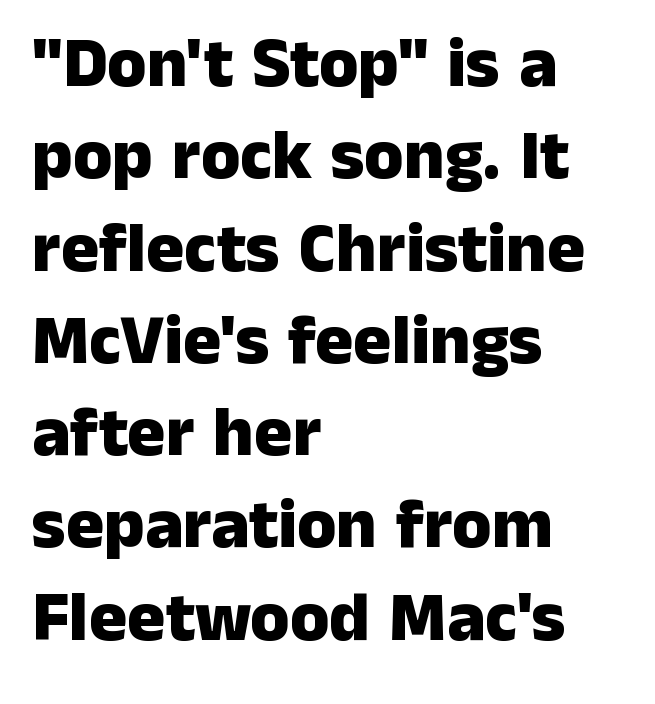
Q: Is the text bold? A: Yes.
Q: Is the text italic (slanted)? A: No, it is upright.
Q: Is the typeface a serif or a sans-serif typeface? A: Sans-serif.
Q: Is the text underlined? A: No.
Q: How is the paragraph aligned? A: Left-aligned.
Q: Is the spacing between letters normal or unusually wide? A: Normal.
Q: Is the spacing between lines tight, normal or loose? A: Normal.
Q: Width (condensed, normal, or wide)? A: Normal.
Q: Stroke contrast? A: Low.
Q: x-height? A: Medium.
Q: Monospaced? A: No.
